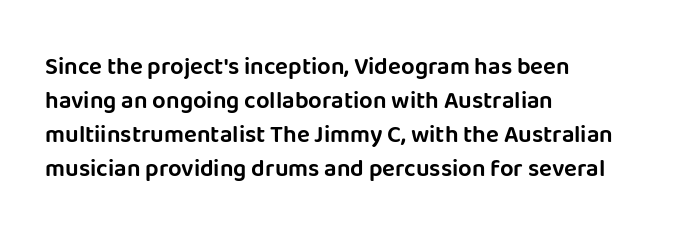
Q: Is the text italic (slanted)? A: No, it is upright.
Q: Is the text underlined? A: No.
Q: How is the paragraph aligned? A: Left-aligned.
Q: Is the spacing between letters normal or unusually wide? A: Normal.
Q: Is the spacing between lines tight, normal or loose? A: Normal.
